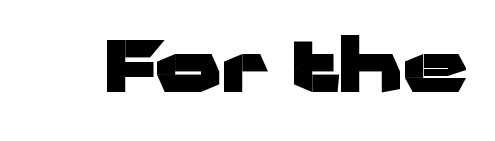
{"serif": "no", "italic": "no", "bold": "yes", "weight": "heavy", "width": "wide", "stroke_contrast": "low", "x_height": "medium", "monospaced": "no", "underline": "no", "letter_spacing": "normal", "letter_spacing_em": 0.0, "glyph_px": 72}
